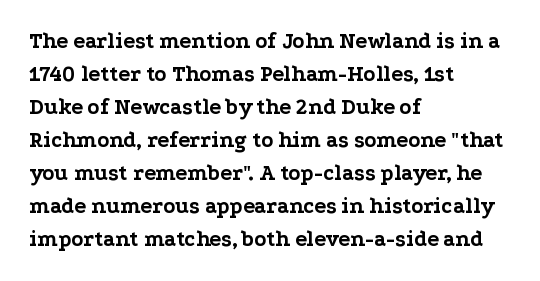
You'd pick this weight for a headline — it's a proper bold. The lettering holds an erect, upright posture throughout. Glance below the letters and you will spot only blank space. Layout note: lines flush left. Characters follow at the spacing the type designer built in. These lines sit exactly where default settings would place them.
